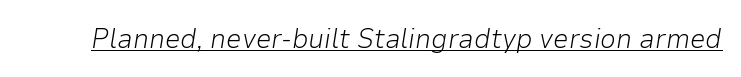
{"italic": "yes", "lean": "right", "slant_degrees": 9, "bold": "no", "weight": "light", "width": "normal", "stroke_contrast": "low", "x_height": "medium", "monospaced": "no", "underline": "yes", "letter_spacing": "normal", "letter_spacing_em": 0.0, "glyph_px": 28}
